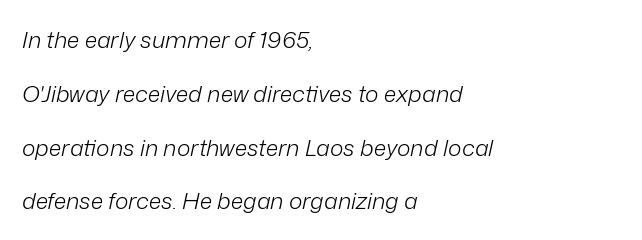
Q: Is the text bold? A: No.
Q: Is the text italic (slanted)? A: Yes, it leans right by about 12 degrees.
Q: Is the text underlined? A: No.
Q: How is the paragraph aligned? A: Left-aligned.
Q: Is the spacing between letters normal or unusually wide? A: Normal.
Q: Is the spacing between lines tight, normal or loose? A: Loose.
